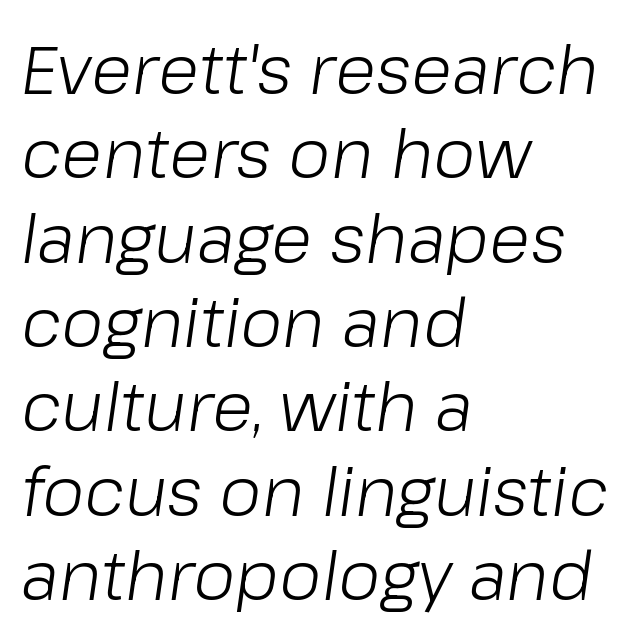
These lines keep a tight, regular rhythm from letter to letter. The ragged edge is on the right, which tells us the setting is flush left. Stroke mass is kept to a normal reading level or below. Rule under the text: the space is simply empty.
